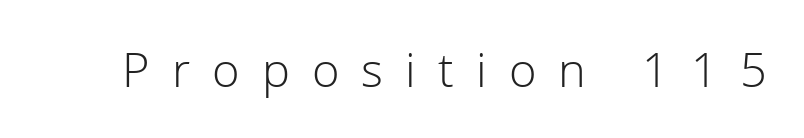
Each row of text sits above clean, open space. The letters stand upright; this is a roman face. The strokes carry an ordinary text weight at most. Note the varied advance widths — an 'i' is clearly narrower than an 'm'. No feet cap the strokes, marking this as sans-serif type. Words appear elongated and porous because spacing is wide.
